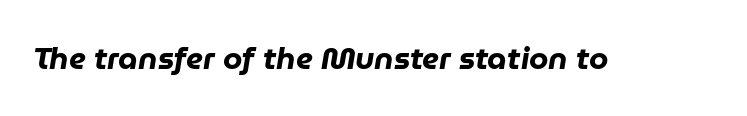
Q: Is the text bold? A: Yes.
Q: Is the text italic (slanted)? A: Yes, it leans right by about 9 degrees.
Q: Is the text underlined? A: No.
Q: Is the spacing between letters normal or unusually wide? A: Normal.
Q: Width (condensed, normal, or wide)? A: Normal.
Q: Stroke contrast? A: Low.
Q: x-height? A: Medium.
Q: Monospaced? A: No.
